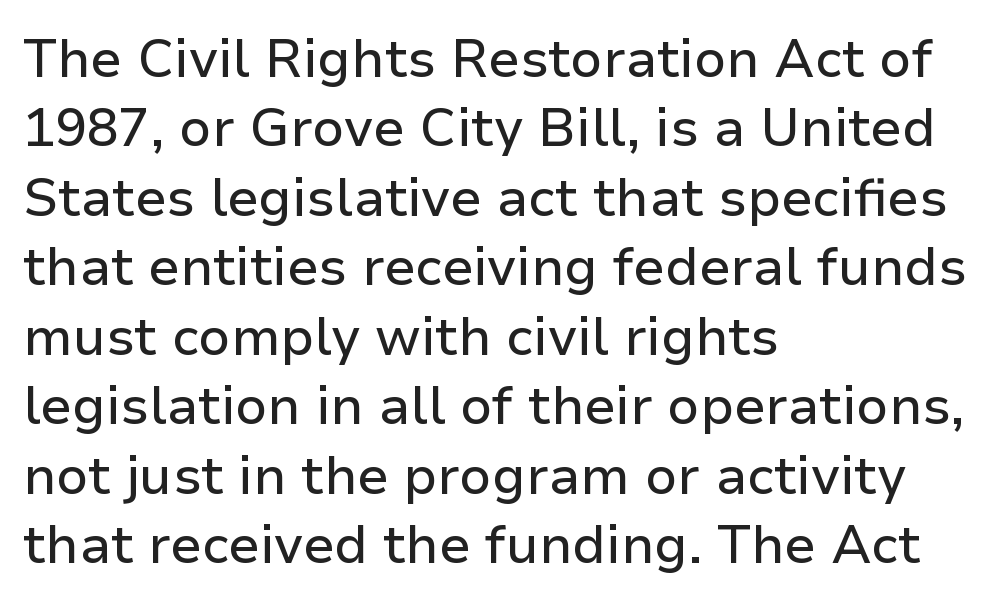
Q: Is the text italic (slanted)? A: No, it is upright.
Q: Is the typeface a serif or a sans-serif typeface? A: Sans-serif.
Q: Is the text underlined? A: No.
Q: How is the paragraph aligned? A: Left-aligned.
Q: Is the spacing between letters normal or unusually wide? A: Normal.
Q: Is the spacing between lines tight, normal or loose? A: Normal.
Q: Width (condensed, normal, or wide)? A: Normal.
Q: Stroke contrast? A: Low.
Q: x-height? A: Medium.
Q: Monospaced? A: No.
